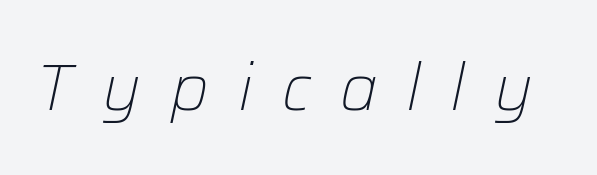
Proportional: the letters do not fall into vertical columns. Check under the words: just untouched page. The lettering tilts uniformly, giving the passage an italic look. Heaviness? Minimal to ordinary, like unemphasized prose.
